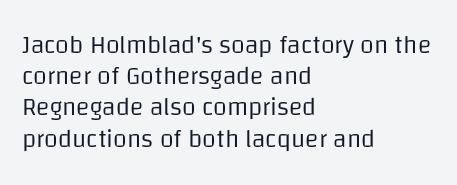
Spacing between characters is what you'd get straight out of the box. Ordinary non-slanted type is in use. The compositor pushed each line to the left boundary. Rows of type keep a routine distance in the vertical direction.
